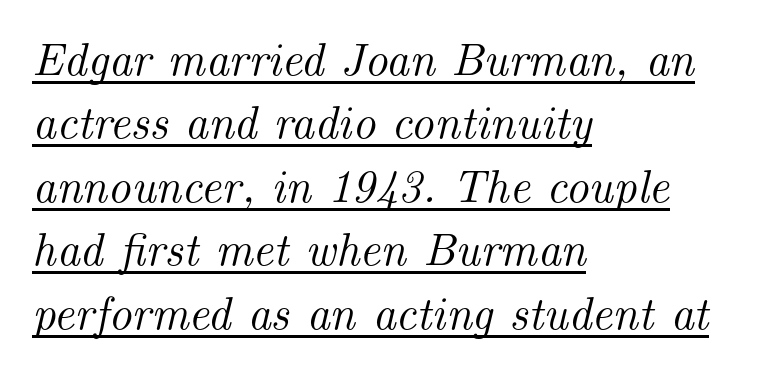
Q: Is the text italic (slanted)? A: Yes, it leans right by about 14 degrees.
Q: Is the typeface a serif or a sans-serif typeface? A: Serif.
Q: Is the text underlined? A: Yes.
Q: How is the paragraph aligned? A: Left-aligned.
Q: Is the spacing between letters normal or unusually wide? A: Normal.
Q: Is the spacing between lines tight, normal or loose? A: Normal.
Q: Width (condensed, normal, or wide)? A: Normal.
Q: Stroke contrast? A: Medium.
Q: x-height? A: Small.
Q: Monospaced? A: No.
